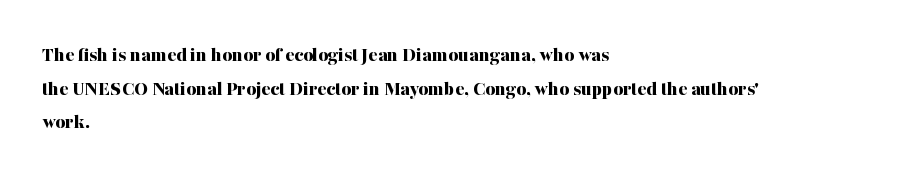
The image shows 21 px bold type, upright; set left-aligned, normal line spacing (1.6x), normal letter spacing, not underlined.
